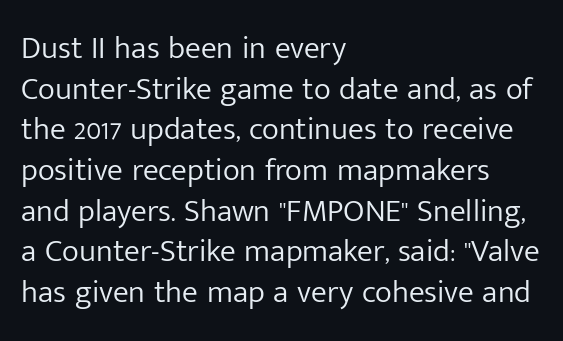
{"serif": "no", "italic": "no", "bold": "no", "weight": "light", "width": "normal", "stroke_contrast": "low", "x_height": "medium", "monospaced": "no", "underline": "no", "align": "left", "line_spacing": "normal", "line_spacing_ratio": 1.27, "letter_spacing": "normal", "letter_spacing_em": 0.0, "glyph_px": 32}
